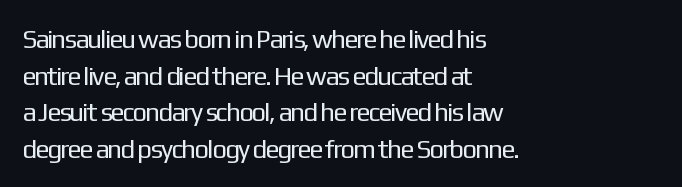
{"italic": "no", "bold": "no", "underline": "no", "align": "left", "line_spacing": "normal", "line_spacing_ratio": 1.41, "letter_spacing": "normal", "letter_spacing_em": 0.0, "glyph_px": 26}
